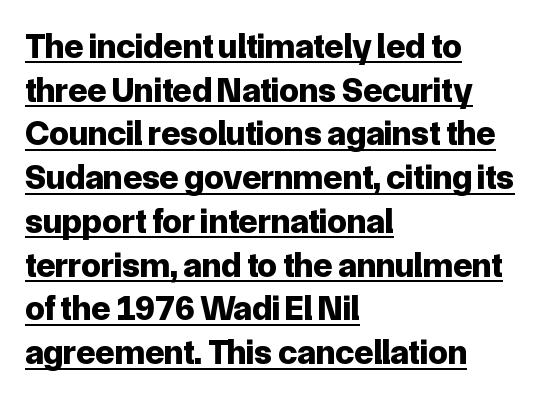
The letters carry no serifs — their stems end cleanly without finishing strokes. This rendering uses left alignment, leaving the right contour irregular. These lines are rendered in a variable-pitch font. Rows of type keep a routine distance in the vertical direction. Vertical strokes here are truly vertical.
